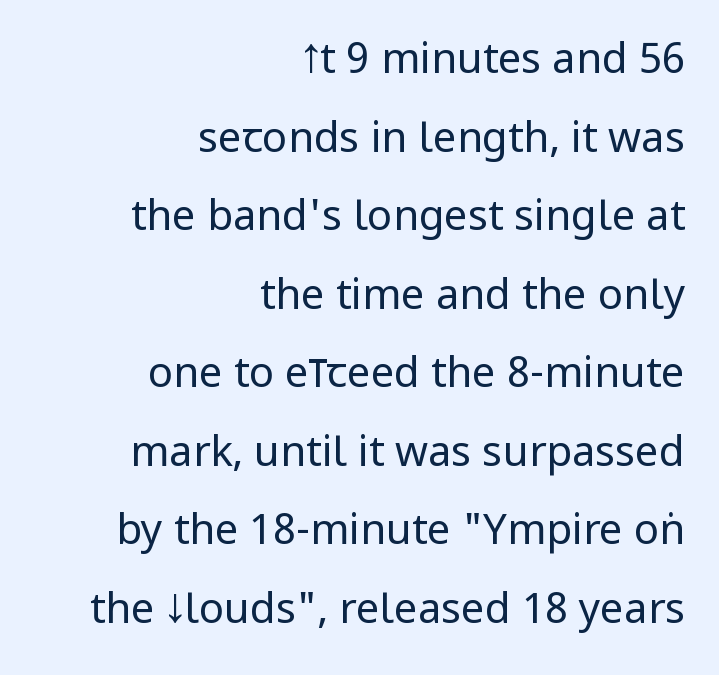
{"serif": "no", "italic": "no", "bold": "no", "weight": "regular", "width": "condensed", "stroke_contrast": "low", "x_height": "large", "monospaced": "no", "underline": "no", "align": "right", "line_spacing_ratio": 1.87, "letter_spacing": "normal", "letter_spacing_em": 0.0, "glyph_px": 42}
